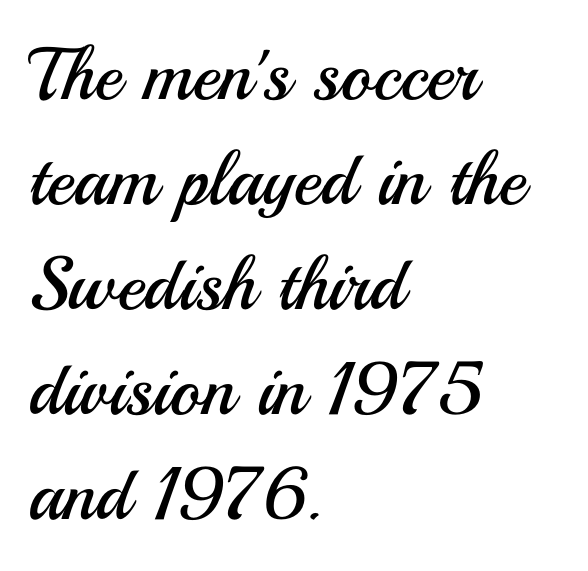
Do the characters align in a grid? No, the font is proportional. The rendering uses a moderate line-height, typical for paragraphs. Between one letter and the next there's only the usual sliver of space. The cut favours lightness, reaching ordinary text weight at its darkest. Rule under the text: the space is simply empty.
